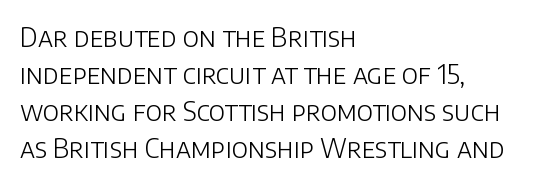
Q: Is the text bold? A: No.
Q: Is the text italic (slanted)? A: No, it is upright.
Q: Is the text underlined? A: No.
Q: How is the paragraph aligned? A: Left-aligned.
Q: Is the spacing between letters normal or unusually wide? A: Normal.
Q: Is the spacing between lines tight, normal or loose? A: Normal.
